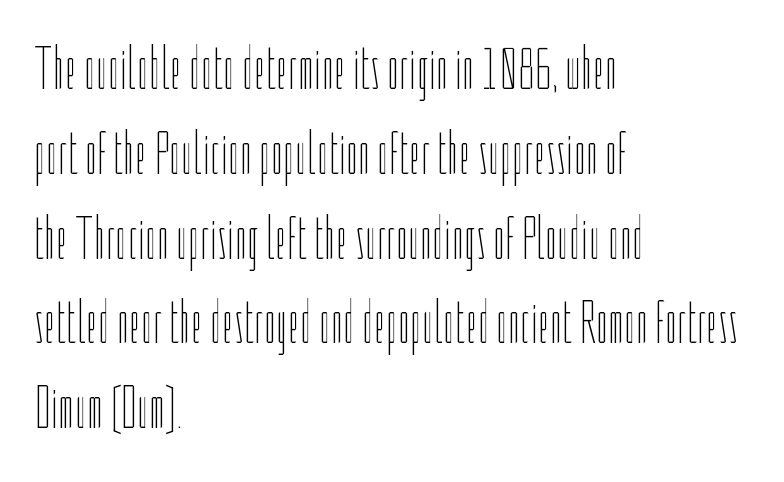
The image shows 61 px thin, condensed type, upright; set left-aligned, normal line spacing (1.39x), normal letter spacing, not underlined; low stroke contrast and a medium x-height.
